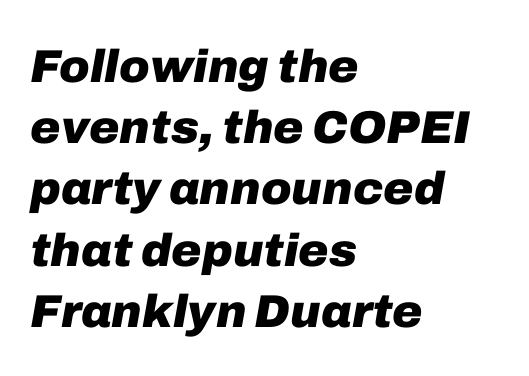
On the weight axis this lands at bold, roughly 700. Honestly, the letter spacing is just normal — you wouldn't notice it. The text block is weighted toward the left margin, trailing off unevenly rightward. This sample keeps an unexceptional amount of space between lines. Descenders hang freely into open space. Posture: slanted.
